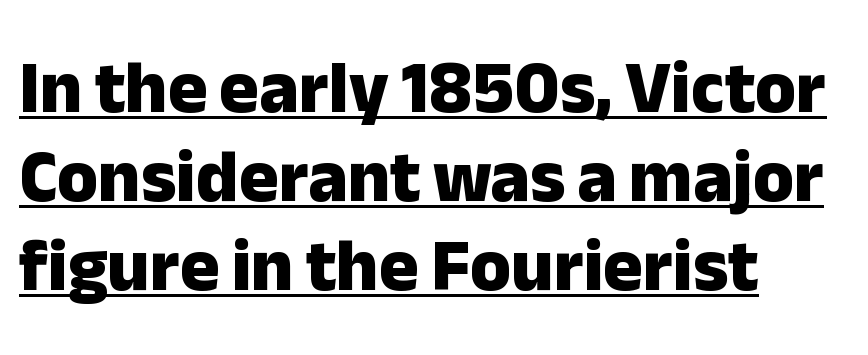
The rendering uses natural spacing where letterforms have individual widths. Each word holds together tightly as a unit, with standard inter-letter gaps. The typeface chosen for these lines omits serifs. Left-aligned paragraph, ragged on the right. Posture: upright roman. Glance below the letters and you will spot a drawn line.
